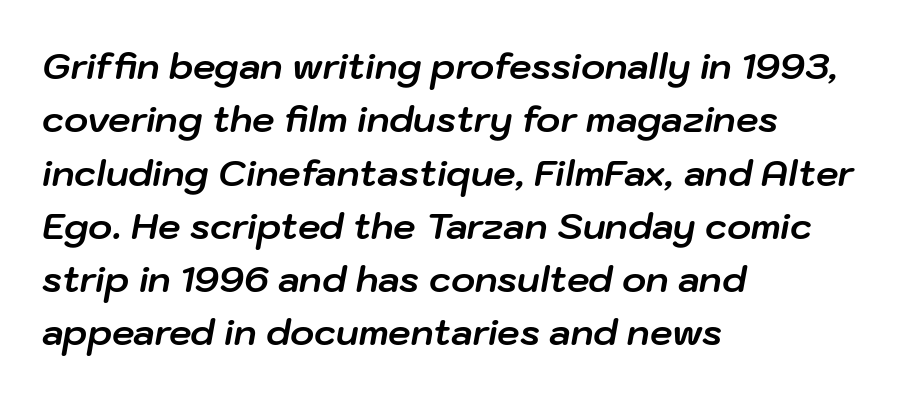
The image shows 36 px bold type, italic (leaning right); set left-aligned, normal line spacing (1.48x), normal letter spacing, not underlined; low stroke contrast and a medium x-height.
